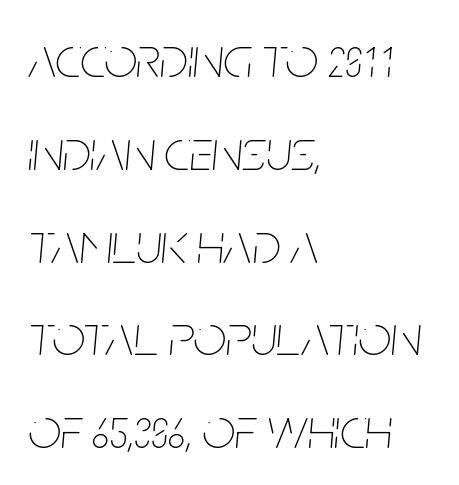
The block of text has a typical density, with ordinary space between rows. An italicized treatment has been applied to the whole sample. A student would call this left alignment; a typographer would say flush left, rag right. The rendering uses natural spacing where letterforms have individual widths. Clear beneath every line of the passage.
